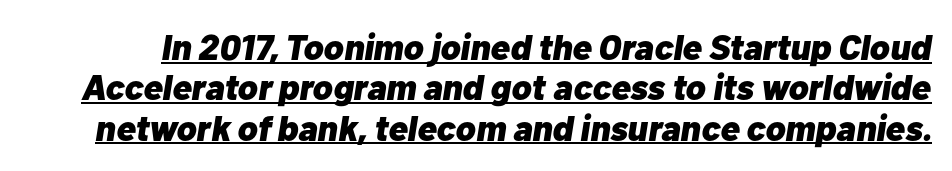
Compared with ordinary roman type, these characters are visibly tilted. Compared with typical body copy, the letter spacing here is the same. Note the varied advance widths — an 'i' is clearly narrower than an 'm'. The vertical gap from one line to the next is small. Heavy, bold letterforms.
